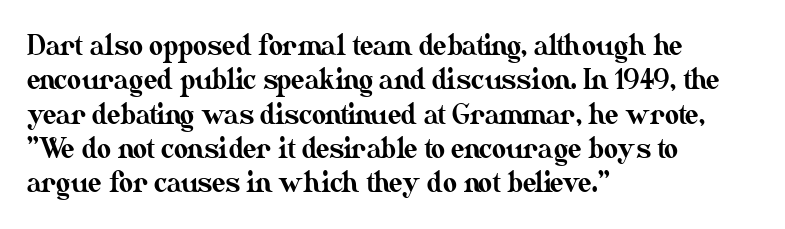
Q: Is the text italic (slanted)? A: No, it is upright.
Q: Is the text underlined? A: No.
Q: How is the paragraph aligned? A: Left-aligned.
Q: Is the spacing between letters normal or unusually wide? A: Normal.
Q: Is the spacing between lines tight, normal or loose? A: Normal.
